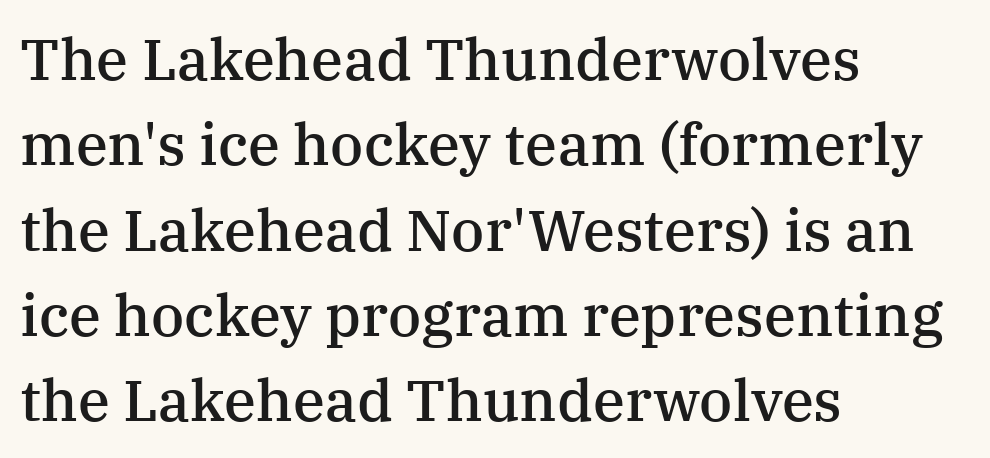
Q: Is the text bold? A: Semi-bold.
Q: Is the text italic (slanted)? A: No, it is upright.
Q: Is the typeface a serif or a sans-serif typeface? A: Serif.
Q: Is the text underlined? A: No.
Q: How is the paragraph aligned? A: Left-aligned.
Q: Is the spacing between letters normal or unusually wide? A: Normal.
Q: Is the spacing between lines tight, normal or loose? A: Normal.
Q: Width (condensed, normal, or wide)? A: Normal.
Q: Stroke contrast? A: Medium.
Q: x-height? A: Medium.
Q: Monospaced? A: No.
